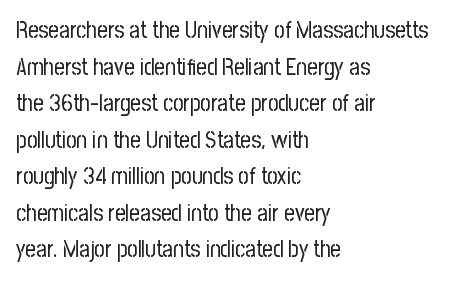
The image shows 23 px text type, upright; set left-aligned, normal line spacing (1.59x), normal letter spacing, not underlined.
